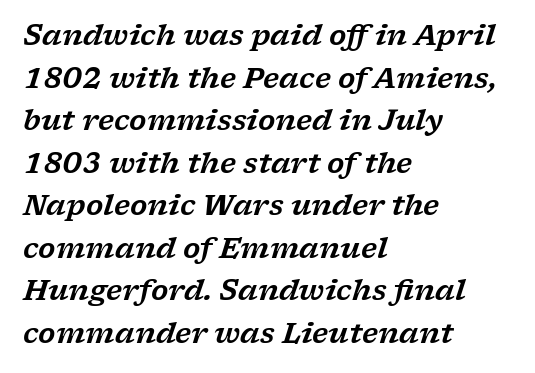
{"serif": "yes", "italic": "yes", "lean": "right", "slant_degrees": 17, "width": "wide", "stroke_contrast": "low", "x_height": "medium", "monospaced": "no", "underline": "no", "align": "left", "line_spacing": "normal", "line_spacing_ratio": 1.52, "letter_spacing": "normal", "letter_spacing_em": 0.0, "glyph_px": 28}
